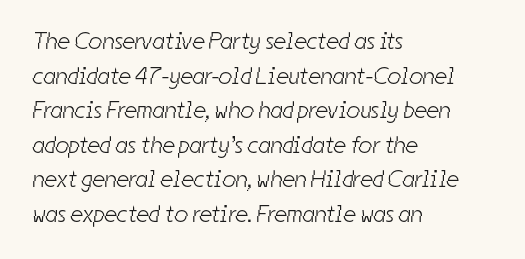
{"bold": "no", "underline": "no", "align": "left", "line_spacing": "normal", "line_spacing_ratio": 1.44, "letter_spacing": "normal", "letter_spacing_em": 0.0, "glyph_px": 24}
